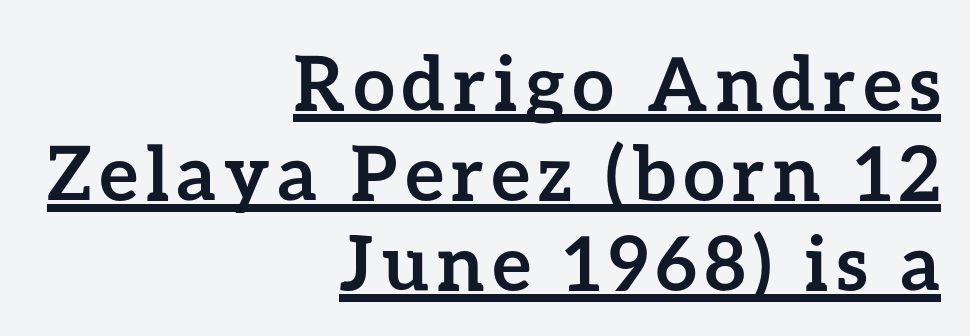
Q: Is the text bold? A: Yes.
Q: Is the text italic (slanted)? A: No, it is upright.
Q: Is the text underlined? A: Yes.
Q: How is the paragraph aligned? A: Right-aligned.
Q: Width (condensed, normal, or wide)? A: Normal.
Q: Stroke contrast? A: Low.
Q: x-height? A: Medium.
Q: Monospaced? A: No.
